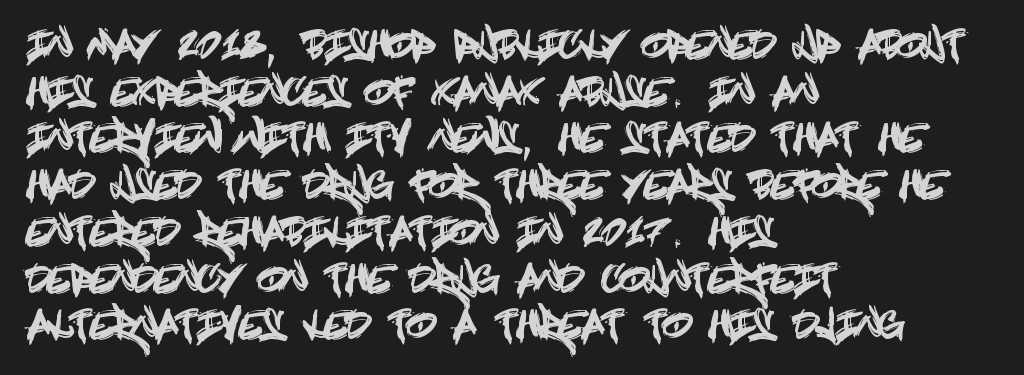
{"serif": "no", "width": "condensed", "x_height": "large", "underline": "no", "align": "left", "line_spacing_ratio": 1.23, "letter_spacing": "normal", "letter_spacing_em": 0.0, "glyph_px": 38}
